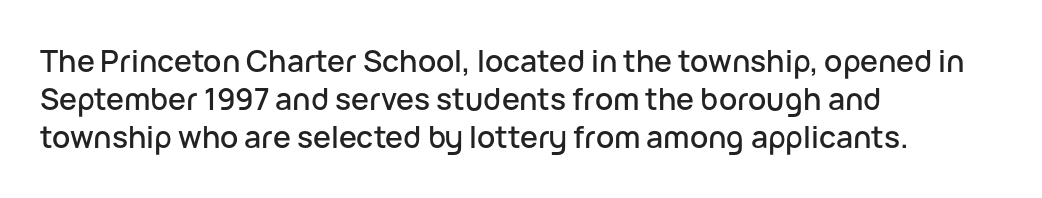
The image shows 30 px sans-serif type, upright; set left-aligned, normal line spacing (1.27x), normal letter spacing, not underlined; low stroke contrast and a medium x-height.
